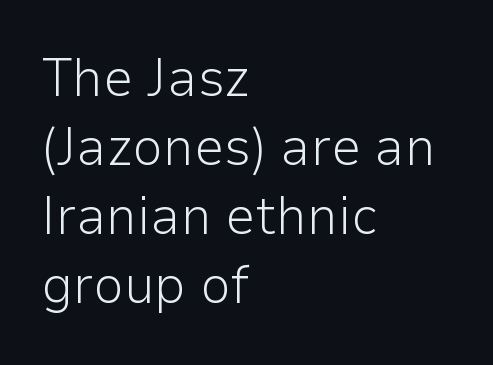
Q: Is the text bold? A: No.
Q: Is the text italic (slanted)? A: No, it is upright.
Q: Is the typeface a serif or a sans-serif typeface? A: Sans-serif.
Q: Is the text underlined? A: No.
Q: How is the paragraph aligned? A: Left-aligned.
Q: Is the spacing between letters normal or unusually wide? A: Normal.
Q: Is the spacing between lines tight, normal or loose? A: Normal.
Q: Width (condensed, normal, or wide)? A: Normal.
Q: Stroke contrast? A: Low.
Q: x-height? A: Medium.
Q: Monospaced? A: No.
